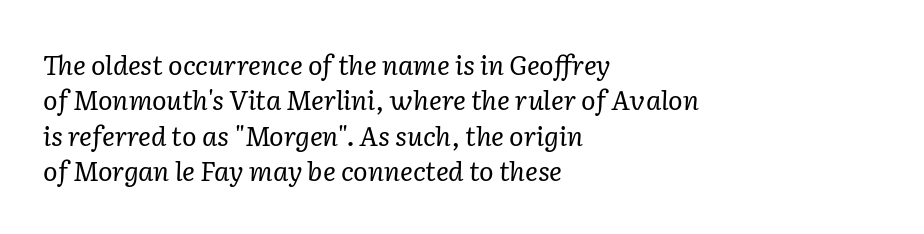
The image shows 27 px text type, italic (leaning right); set left-aligned, normal line spacing (1.31x), normal letter spacing, not underlined.
